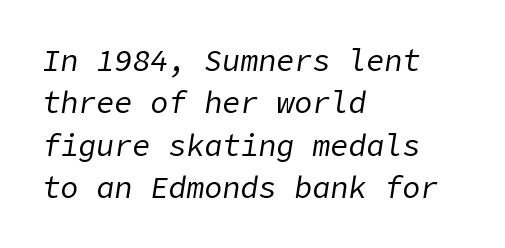
The gaps between neighbouring characters are ordinary and unremarkable. Any mark beneath the type? The region is blank. The weight would be labelled regular, book, light, or lighter still. Does the copy run flush right? No — it runs flush left. Each new line begins a customary step beneath the previous one. Posture: slanted.
